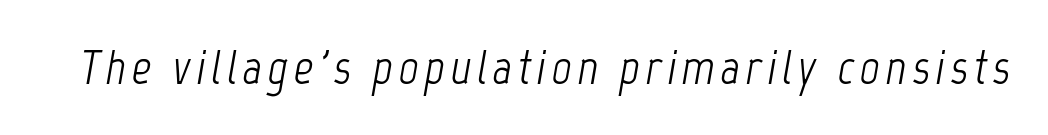
Q: Is the text bold? A: No.
Q: Is the text italic (slanted)? A: Yes, it leans right by about 12 degrees.
Q: Is the text underlined? A: No.
Q: Width (condensed, normal, or wide)? A: Condensed.
Q: Stroke contrast? A: Low.
Q: x-height? A: Medium.
Q: Monospaced? A: No.
